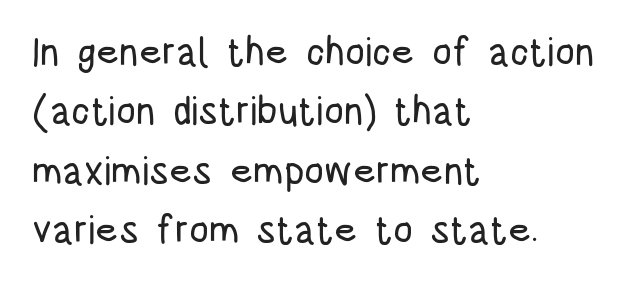
Upright lettering throughout. Short note: letters normally spaced. Typographically, this falls in the sans-serif category. Rule under the text: the space is simply empty.
